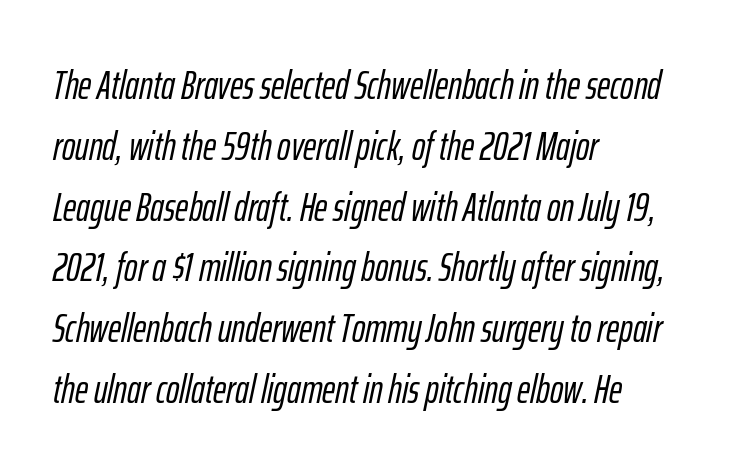
Q: Is the text italic (slanted)? A: Yes, it leans right by about 12 degrees.
Q: Is the text underlined? A: No.
Q: How is the paragraph aligned? A: Left-aligned.
Q: Is the spacing between letters normal or unusually wide? A: Normal.
Q: Is the spacing between lines tight, normal or loose? A: Normal.
Q: Width (condensed, normal, or wide)? A: Condensed.
Q: Stroke contrast? A: Low.
Q: x-height? A: Medium.
Q: Monospaced? A: No.
